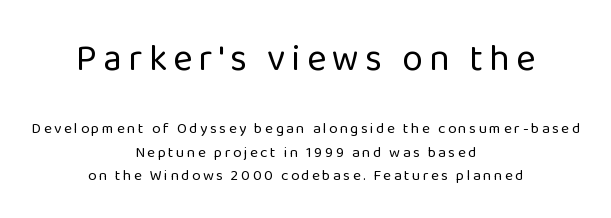
Q: Is the text bold? A: No.
Q: Is the text italic (slanted)? A: No, it is upright.
Q: Is the typeface a serif or a sans-serif typeface? A: Sans-serif.
Q: Is the text underlined? A: No.
Q: How is the paragraph aligned? A: Centered.
Q: Is the spacing between lines tight, normal or loose? A: Normal.
Q: Which block of text is set in a larger size, the first (top) or the second (bottom)? A: The first (top) one.
Q: Width (condensed, normal, or wide)? A: Normal.
Q: Stroke contrast? A: Low.
Q: x-height? A: Medium.
Q: Monospaced? A: No.
